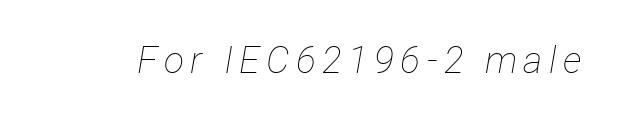
Q: Is the text bold? A: No.
Q: Is the text italic (slanted)? A: Yes, it leans right by about 12 degrees.
Q: Is the text underlined? A: No.
Q: Width (condensed, normal, or wide)? A: Condensed.
Q: Stroke contrast? A: Low.
Q: x-height? A: Medium.
Q: Monospaced? A: No.
